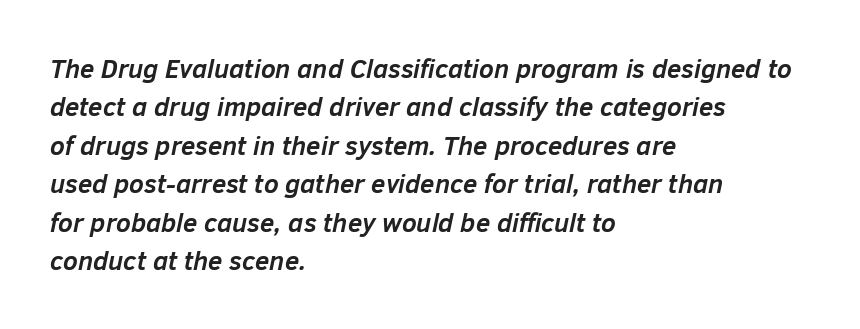
{"italic": "yes", "lean": "right", "slant_degrees": 12, "bold": "yes", "underline": "no", "align": "left", "line_spacing": "normal", "line_spacing_ratio": 1.48, "letter_spacing": "normal", "letter_spacing_em": 0.0, "glyph_px": 26}
